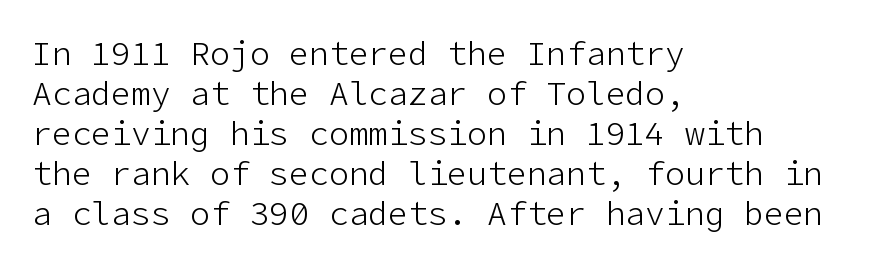
{"serif": "no", "italic": "no", "bold": "no", "weight": "light", "width": "normal", "stroke_contrast": "low", "x_height": "medium", "underline": "no", "align": "left", "line_spacing_ratio": 1.21, "letter_spacing": "normal", "letter_spacing_em": 0.0, "glyph_px": 33}
